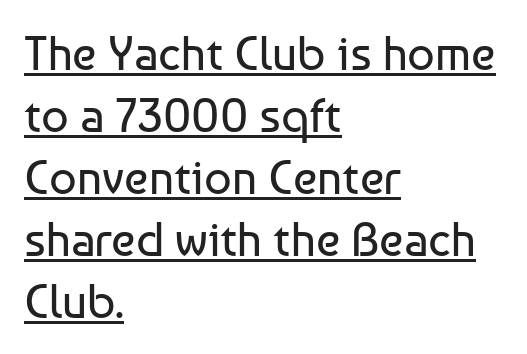
Which margin do the lines hug? The left one — the right edge is uneven. Grotesque or geometric, the face here clearly has no serifs. Proportional: the letters do not fall into vertical columns. A typesetter would mark this as roman, not italic.
